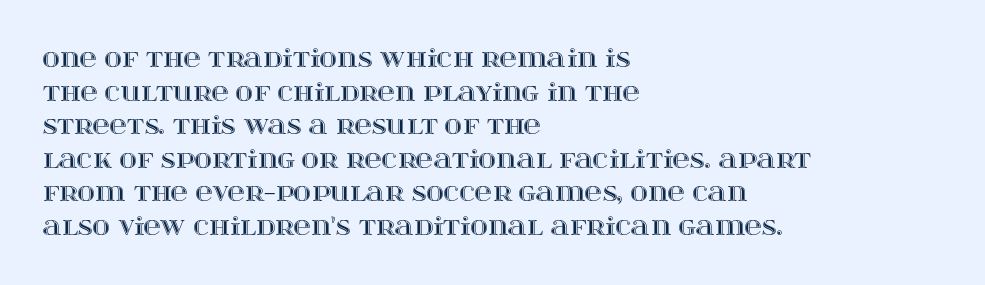
{"italic": "no", "underline": "no", "align": "left", "line_spacing": "normal", "line_spacing_ratio": 1.4, "letter_spacing": "normal", "letter_spacing_em": 0.0, "glyph_px": 24}
